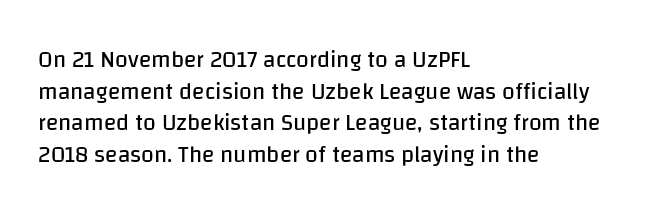
{"italic": "no", "bold": "no", "underline": "no", "align": "left", "line_spacing": "normal", "line_spacing_ratio": 1.38, "letter_spacing": "normal", "letter_spacing_em": 0.0, "glyph_px": 23}
